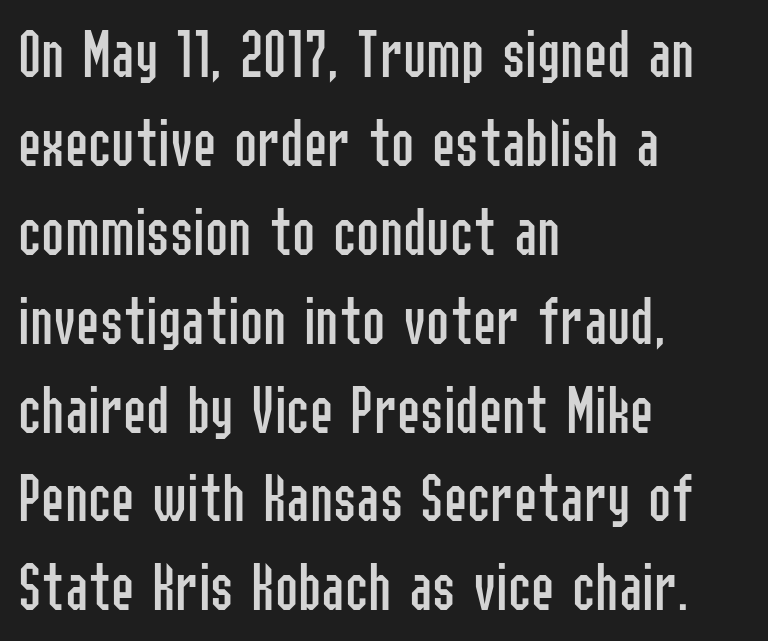
Regarding serifs, this sample does without them. Compared with typical paragraphs, the rows here are spaced about the same. Nope, not italic — everything's standing straight. Here the designer chose a conventional face with non-uniform glyph widths.
